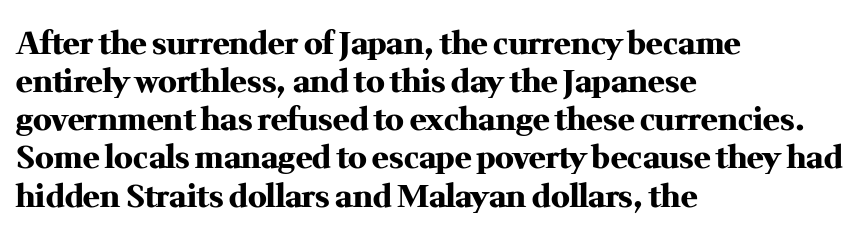
The image shows 31 px heavy serif type, upright; set left-aligned, line spacing 1.23x, normal letter spacing, not underlined; medium stroke contrast and a medium x-height.
